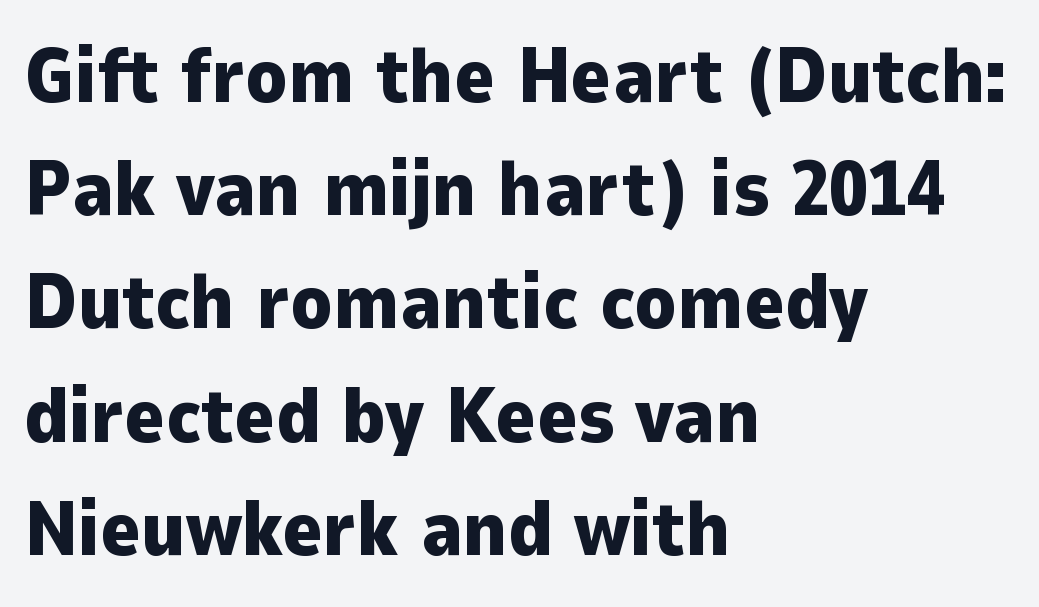
The image shows 77 px heavy sans-serif type, upright; set left-aligned, normal line spacing (1.47x), normal letter spacing, not underlined; low stroke contrast and a medium x-height.
